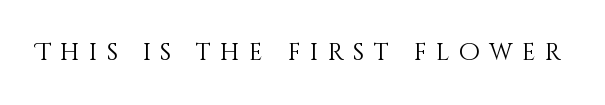
The cut favours lightness, reaching ordinary text weight at its darkest. This is roman type, the default non-slanted kind. Honestly, there is no underline to notice here at all. There is plenty of visible air inserted between adjacent glyphs.
